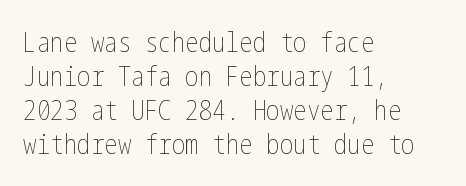
{"italic": "no", "bold": "no", "underline": "no", "align": "left", "line_spacing": "normal", "line_spacing_ratio": 1.26, "letter_spacing": "normal", "letter_spacing_em": 0.0, "glyph_px": 27}
